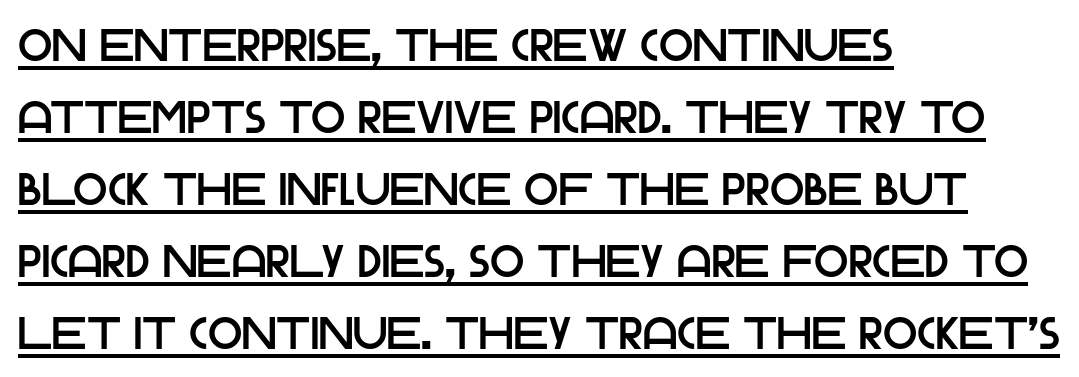
The image shows 45 px sans-serif type, upright; set left-aligned, normal line spacing (1.6x), normal letter spacing, underlined; low stroke contrast and a large x-height.
